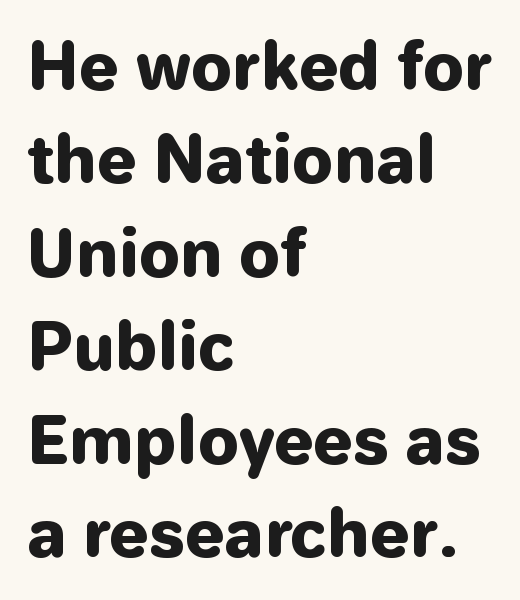
The image shows 64 px heavy sans-serif type, upright; set left-aligned, normal line spacing (1.46x), normal letter spacing, not underlined; low stroke contrast and a medium x-height.
